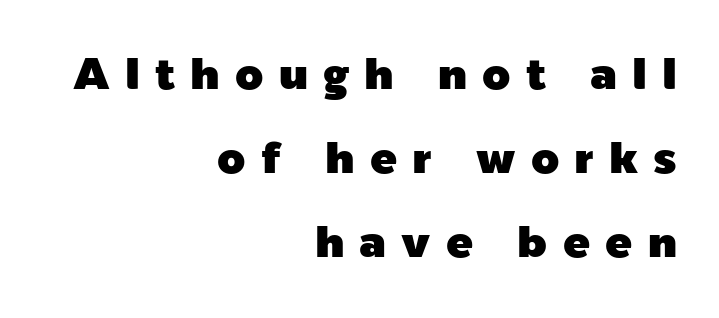
Any mark beneath the type? The region is blank. Varying glyph widths throughout — classic text-font behaviour. The type family on display is of the sans-serif kind. Observe the wide spacing: letters keep a clear distance from each other.
